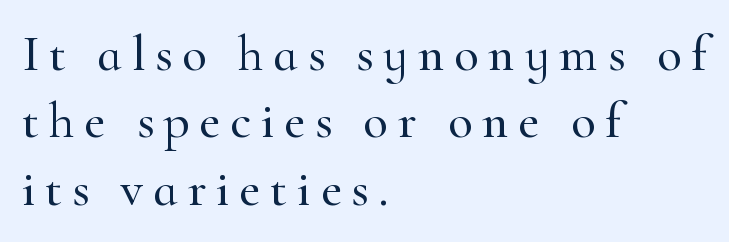
The image shows 51 px serif type, upright; set left-aligned, normal line spacing (1.32x), not underlined; high stroke contrast and a small x-height.
